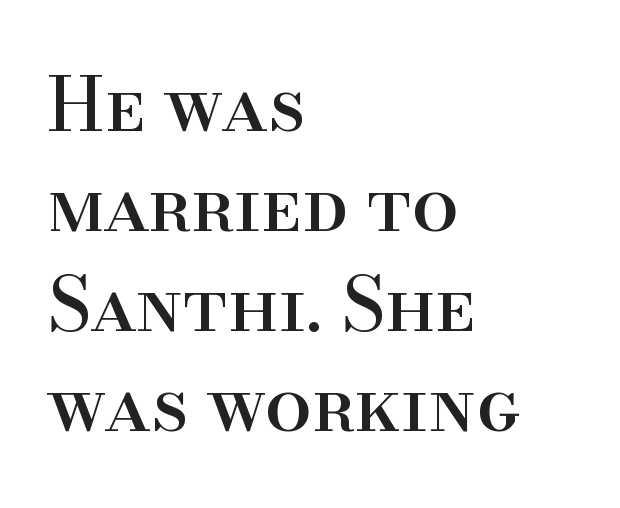
Successive baselines arrive at the customary interval. The face used here is proportionally spaced, like ordinary book or web type. Each row of text sits above clean, open space. Compared with typical body copy, the letter spacing here is the same.
